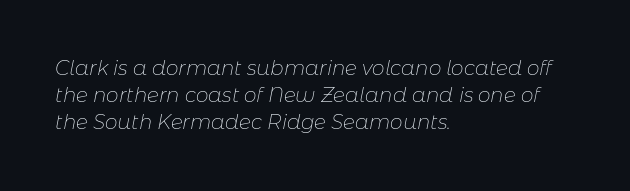
This rendering leaves character spacing at its baseline value. Vertical spacing — default. The zone under the glyphs is completely vacant. The font's italic variant was chosen for this text.
